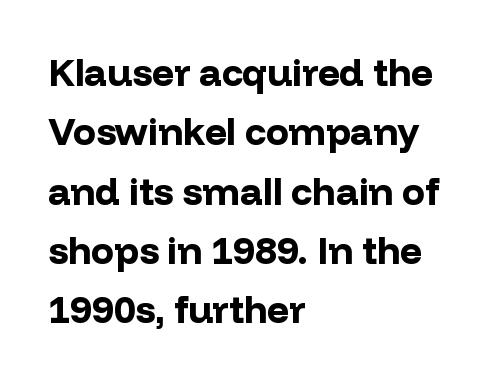
{"serif": "no", "italic": "no", "bold": "yes", "weight": "bold", "width": "normal", "stroke_contrast": "low", "x_height": "medium", "monospaced": "no", "underline": "no", "align": "left", "line_spacing": "normal", "line_spacing_ratio": 1.56, "letter_spacing": "normal", "letter_spacing_em": 0.0, "glyph_px": 38}
